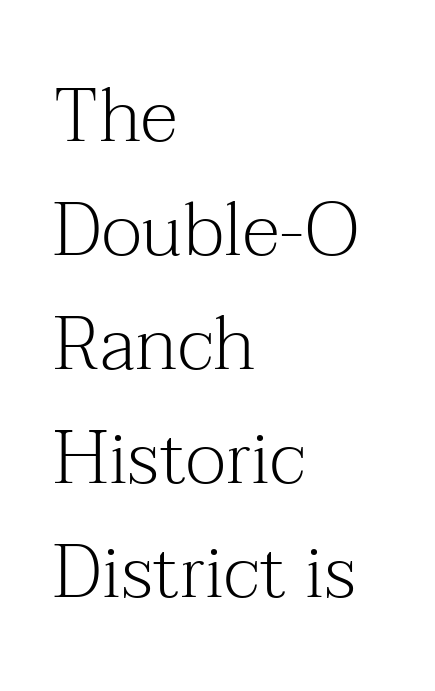
{"serif": "yes", "italic": "no", "bold": "no", "weight": "light", "width": "normal", "stroke_contrast": "medium", "x_height": "medium", "monospaced": "no", "underline": "no", "align": "left", "line_spacing": "normal", "line_spacing_ratio": 1.52, "letter_spacing": "normal", "letter_spacing_em": 0.0, "glyph_px": 75}
